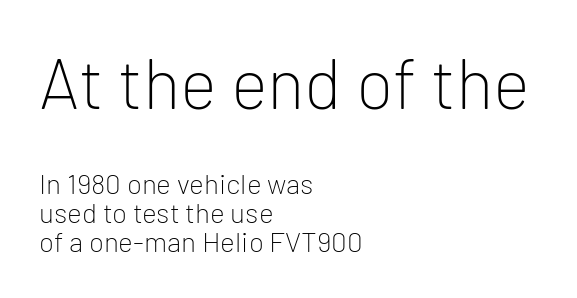
{"serif": "no", "italic": "no", "bold": "no", "weight": "light", "width": "normal", "stroke_contrast": "low", "x_height": "medium", "monospaced": "no", "underline": "no", "align": "left", "line_spacing": "tight", "line_spacing_ratio": 1.02, "letter_spacing": "normal", "letter_spacing_em": 0.0, "larger_block": "first", "size_ratio": 2.5, "glyph_px": 70}
